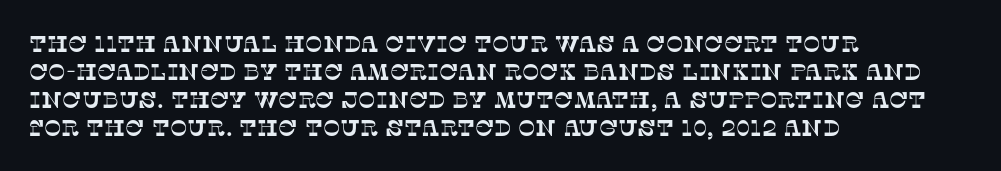
The image shows 23 px text type; set left-aligned, line spacing 1.22x, normal letter spacing, not underlined.
